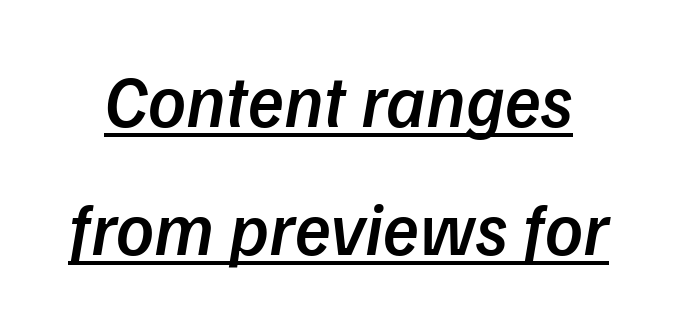
Q: Is the text bold? A: Semi-bold.
Q: Is the typeface a serif or a sans-serif typeface? A: Sans-serif.
Q: Is the text underlined? A: Yes.
Q: Is the spacing between letters normal or unusually wide? A: Normal.
Q: Width (condensed, normal, or wide)? A: Normal.
Q: Stroke contrast? A: Low.
Q: x-height? A: Medium.
Q: Monospaced? A: No.
